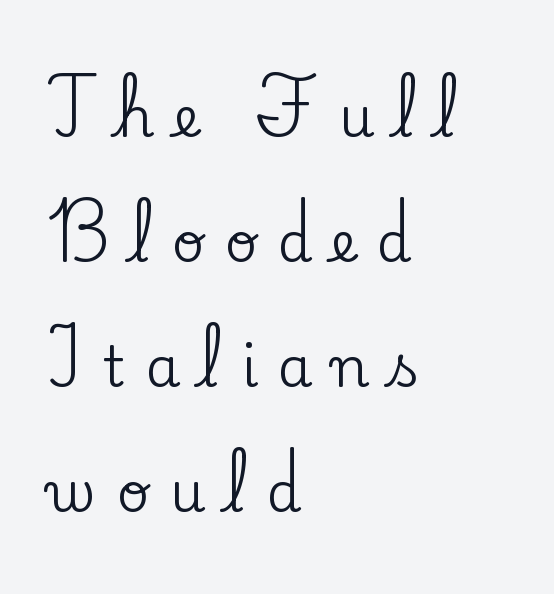
This block would shrink considerably if given ordinary leading; it's expanded now. One-word summary of the alignment: left. The rendering uses natural spacing where letterforms have individual widths. Bare-footed words on every line. Serifs: yes, visible at the terminals of the letterforms. Characters remain perfectly vertical along every line.
